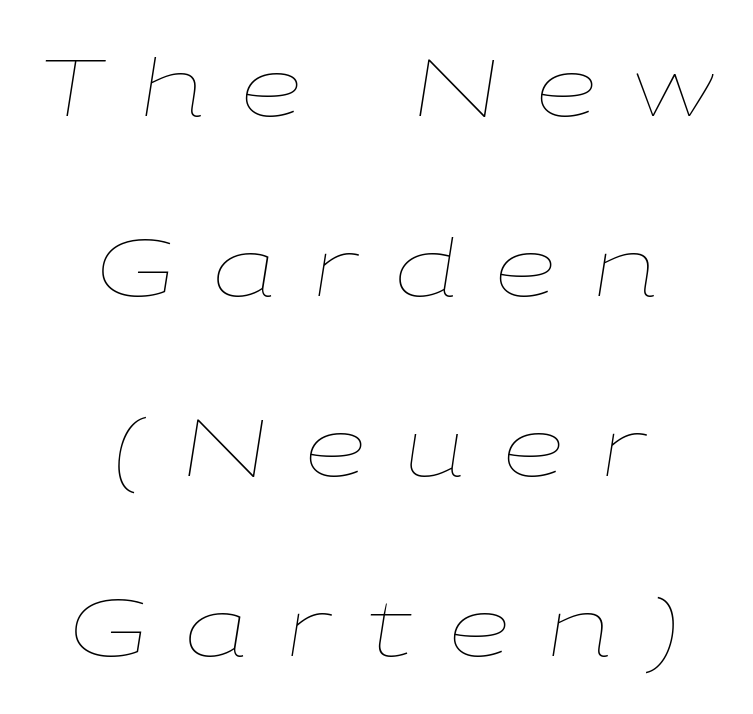
{"italic": "yes", "lean": "right", "slant_degrees": 9, "bold": "no", "weight": "thin", "width": "wide", "stroke_contrast": "low", "x_height": "medium", "monospaced": "no", "underline": "no", "align": "center", "line_spacing": "loose", "line_spacing_ratio": 2.28, "letter_spacing": "wide", "letter_spacing_em": 0.47, "glyph_px": 79}
